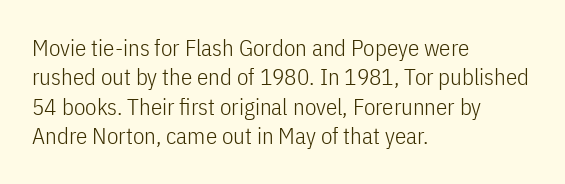
It's the straight-up-and-down kind of type. The face used here is rendered with its standard letterfit. The setting favours the left margin, as ordinary paragraphs usually do. This is not heavy type; no bold has been used. Interline gaps are of average width in this sample.
